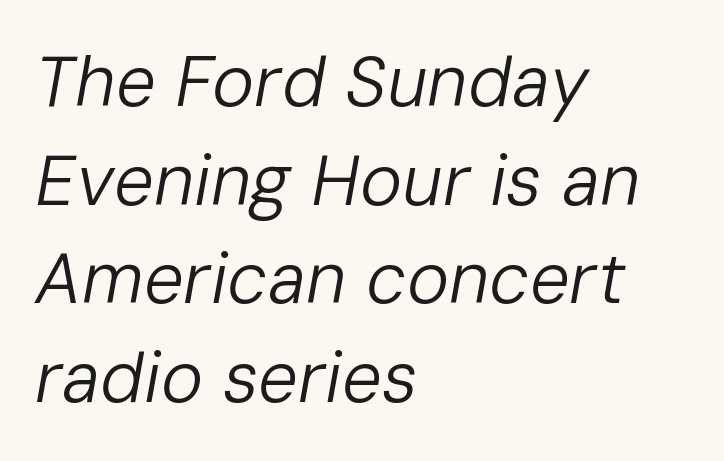
The setting favours the left margin, as ordinary paragraphs usually do. The passage shown is typed in a proportional face where columns would drift. Spacing between characters is what you'd get straight out of the box. Italic: yes, the glyphs are oblique. Weight: not bold — regular or lighter.
